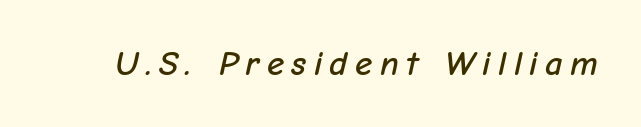
{"italic": "yes", "lean": "right", "slant_degrees": 12, "width": "normal", "stroke_contrast": "low", "x_height": "medium", "monospaced": "no", "underline": "no", "letter_spacing": "wide", "letter_spacing_em": 0.21, "glyph_px": 35}
